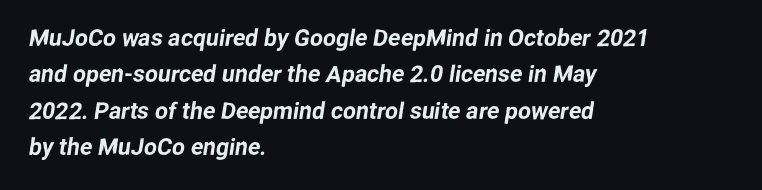
{"underline": "no", "align": "left", "line_spacing": "normal", "line_spacing_ratio": 1.58, "letter_spacing": "normal", "letter_spacing_em": 0.0, "glyph_px": 23}
